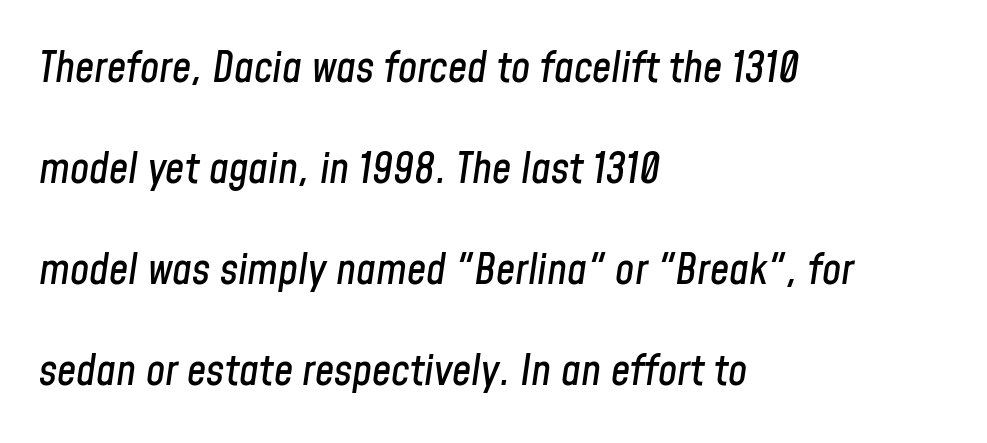
{"italic": "yes", "lean": "right", "slant_degrees": 8, "width": "condensed", "stroke_contrast": "low", "x_height": "medium", "monospaced": "no", "underline": "no", "align": "left", "line_spacing": "loose", "line_spacing_ratio": 2.35, "letter_spacing": "normal", "letter_spacing_em": 0.0, "glyph_px": 43}
